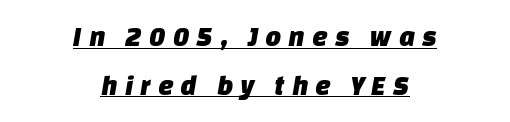
{"serif": "no", "width": "normal", "stroke_contrast": "low", "x_height": "large", "monospaced": "no", "underline": "yes", "align": "center", "line_spacing_ratio": 1.74, "letter_spacing": "wide", "letter_spacing_em": 0.25, "glyph_px": 28}
